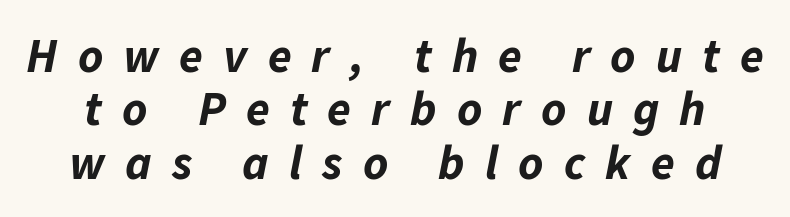
The image shows 48 px bold type, italic (leaning right); set tight line spacing (1.11x), unusually wide letter spacing (+0.42 em), not underlined; low stroke contrast and a medium x-height.
